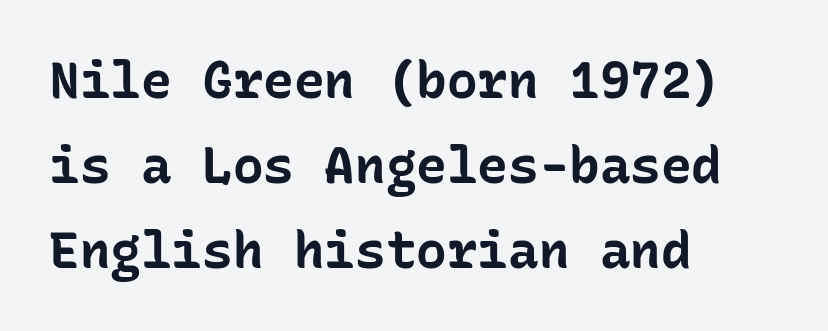
Q: Is the text bold? A: Yes.
Q: Is the text italic (slanted)? A: No, it is upright.
Q: Is the typeface a serif or a sans-serif typeface? A: Sans-serif.
Q: Is the text underlined? A: No.
Q: How is the paragraph aligned? A: Left-aligned.
Q: Is the spacing between letters normal or unusually wide? A: Normal.
Q: Is the spacing between lines tight, normal or loose? A: Normal.
Q: Width (condensed, normal, or wide)? A: Normal.
Q: Stroke contrast? A: Low.
Q: x-height? A: Medium.
Q: Monospaced? A: Yes.
